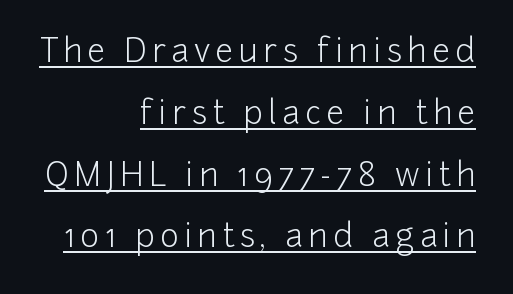
Q: Is the text bold? A: No.
Q: Is the text italic (slanted)? A: No, it is upright.
Q: Is the typeface a serif or a sans-serif typeface? A: Sans-serif.
Q: Is the text underlined? A: Yes.
Q: How is the paragraph aligned? A: Right-aligned.
Q: Is the spacing between lines tight, normal or loose? A: Loose.
Q: Width (condensed, normal, or wide)? A: Normal.
Q: Stroke contrast? A: Low.
Q: x-height? A: Medium.
Q: Monospaced? A: No.
